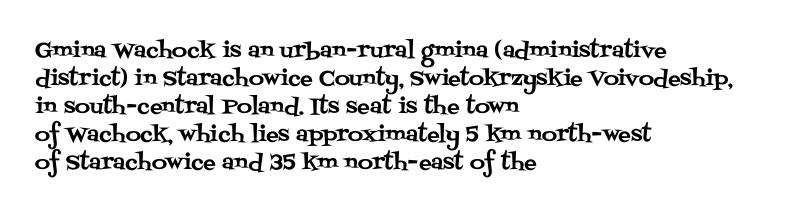
{"italic": "no", "underline": "no", "align": "left", "line_spacing": "normal", "line_spacing_ratio": 1.33, "letter_spacing": "normal", "letter_spacing_em": 0.0, "glyph_px": 21}
